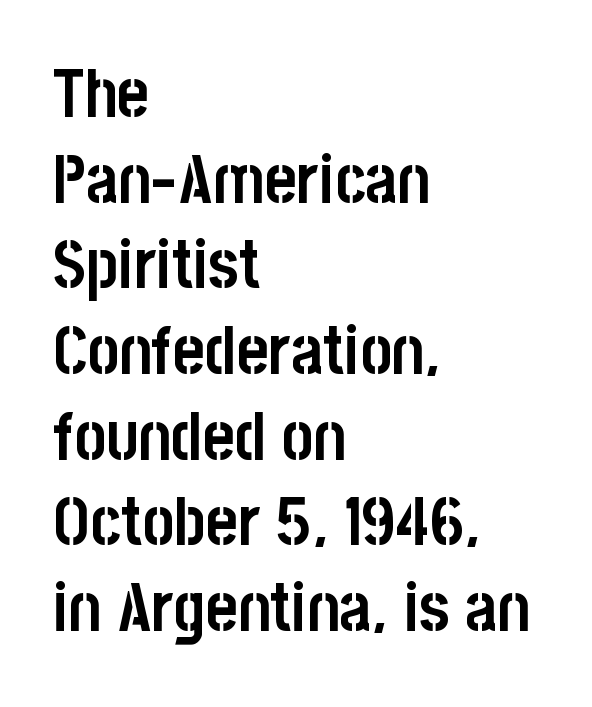
{"serif": "no", "italic": "no", "bold": "yes", "weight": "semibold", "width": "condensed", "stroke_contrast": "low", "x_height": "large", "monospaced": "no", "underline": "no", "align": "left", "line_spacing": "normal", "line_spacing_ratio": 1.26, "letter_spacing": "normal", "letter_spacing_em": 0.0, "glyph_px": 68}
